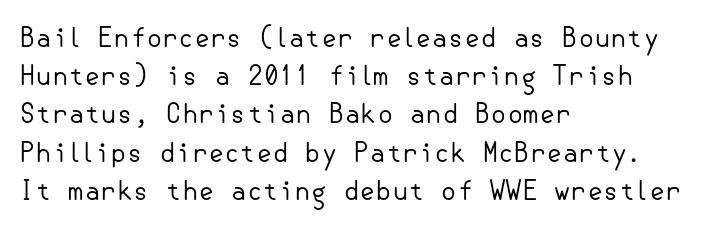
{"italic": "no", "bold": "no", "underline": "no", "align": "left", "line_spacing": "normal", "line_spacing_ratio": 1.47, "letter_spacing": "normal", "letter_spacing_em": 0.0, "glyph_px": 26}
